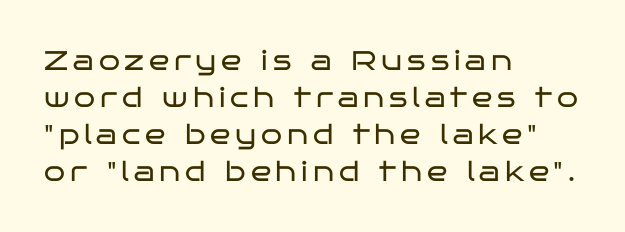
The image shows 27 px text type, upright; set left-aligned, normal line spacing (1.37x), not underlined.
